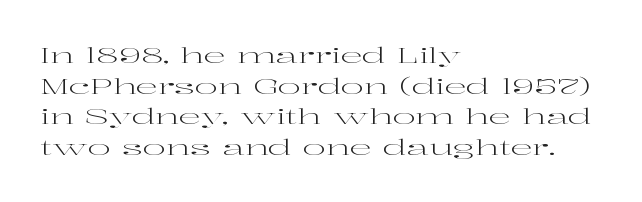
Q: Is the text bold? A: No.
Q: Is the text italic (slanted)? A: No, it is upright.
Q: Is the text underlined? A: No.
Q: How is the paragraph aligned? A: Left-aligned.
Q: Is the spacing between letters normal or unusually wide? A: Normal.
Q: Is the spacing between lines tight, normal or loose? A: Normal.
